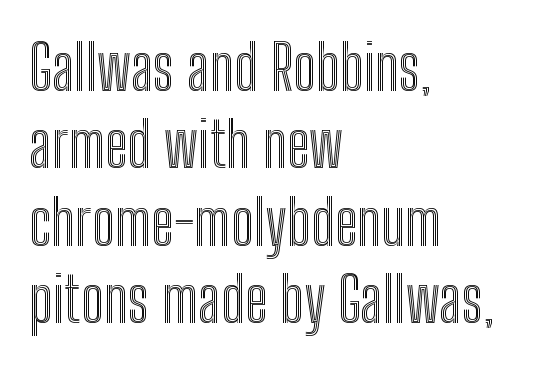
Q: Is the text italic (slanted)? A: No, it is upright.
Q: Is the text underlined? A: No.
Q: How is the paragraph aligned? A: Left-aligned.
Q: Is the spacing between letters normal or unusually wide? A: Normal.
Q: Is the spacing between lines tight, normal or loose? A: Normal.
Q: Width (condensed, normal, or wide)? A: Condensed.
Q: x-height? A: Medium.
Q: Monospaced? A: No.
